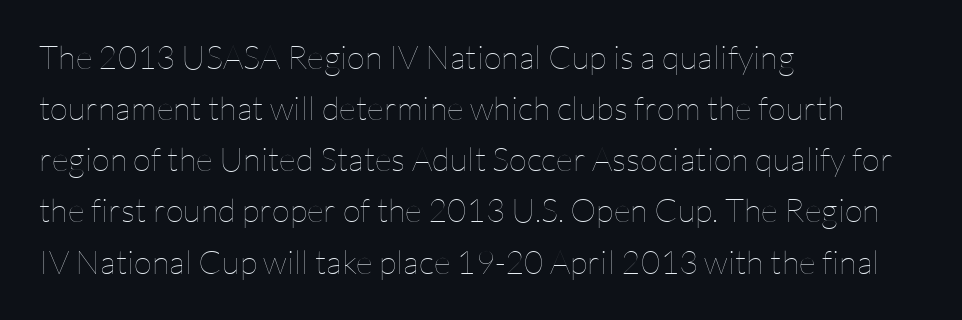
Caption: standard tracking, unaltered. The lettering stays uniformly vertical, giving the passage a roman look. Only glyphs here, with clear space below each row. The face used here is proportionally spaced, like ordinary book or web type.
